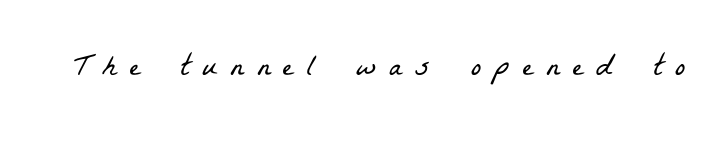
The image shows 31 px light, condensed serif type; set unusually wide letter spacing (+0.42 em), not underlined; low stroke contrast and a medium x-height.
